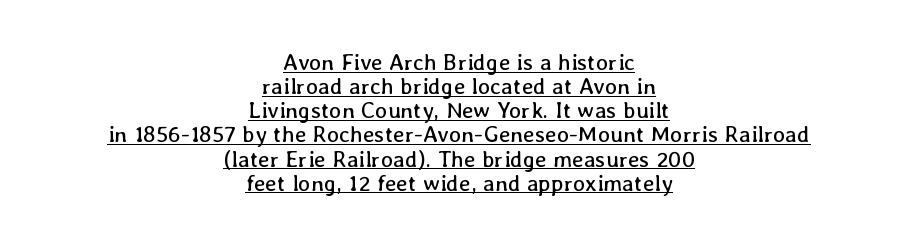
This sample uses an upright cut, with every glyph sitting square on the baseline. Notice how descenders almost collide with the ascenders below — that's tight leading. The face used here is rendered with its standard letterfit. The font is comparable to plain body text, perhaps lighter. The string is rendered with underlining switched on. Layout note: lines centered.
